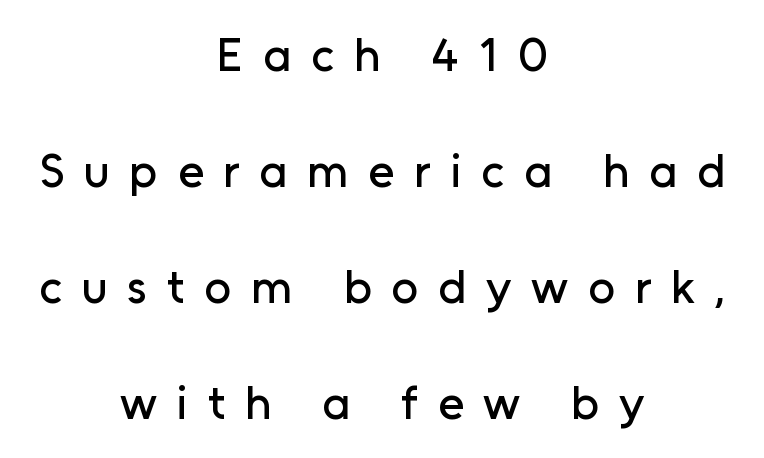
{"serif": "no", "italic": "no", "width": "normal", "stroke_contrast": "low", "x_height": "medium", "monospaced": "no", "underline": "no", "align": "center", "line_spacing": "loose", "line_spacing_ratio": 2.47, "letter_spacing": "wide", "letter_spacing_em": 0.42, "glyph_px": 47}
